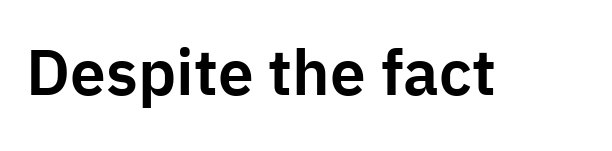
Q: Is the text italic (slanted)? A: No, it is upright.
Q: Is the typeface a serif or a sans-serif typeface? A: Sans-serif.
Q: Is the text underlined? A: No.
Q: Is the spacing between letters normal or unusually wide? A: Normal.
Q: Width (condensed, normal, or wide)? A: Normal.
Q: Stroke contrast? A: Low.
Q: x-height? A: Medium.
Q: Monospaced? A: No.
